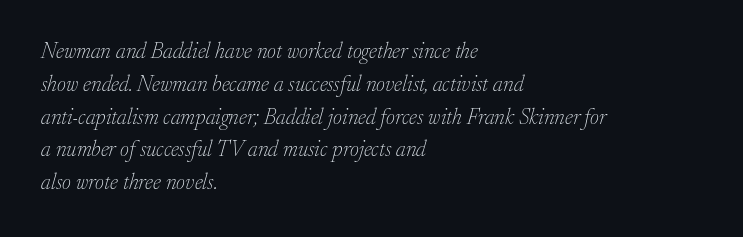
The image shows 22 px text type, italic (leaning right); set left-aligned, normal line spacing (1.49x), normal letter spacing, not underlined.
